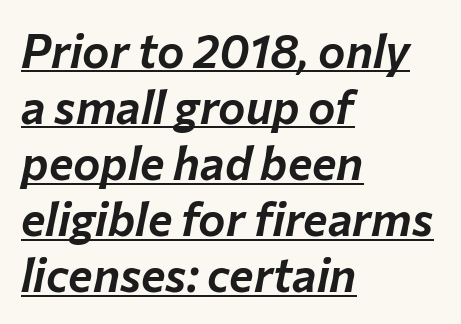
The image shows 46 px text type, italic (leaning right); set left-aligned, line spacing 1.22x, normal letter spacing, underlined; low stroke contrast and a medium x-height.
